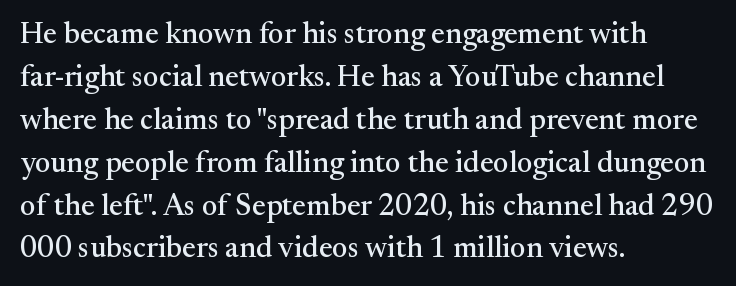
The image shows 30 px serif type, upright; set left-aligned, normal line spacing (1.43x), normal letter spacing, not underlined; medium stroke contrast and a small x-height.
